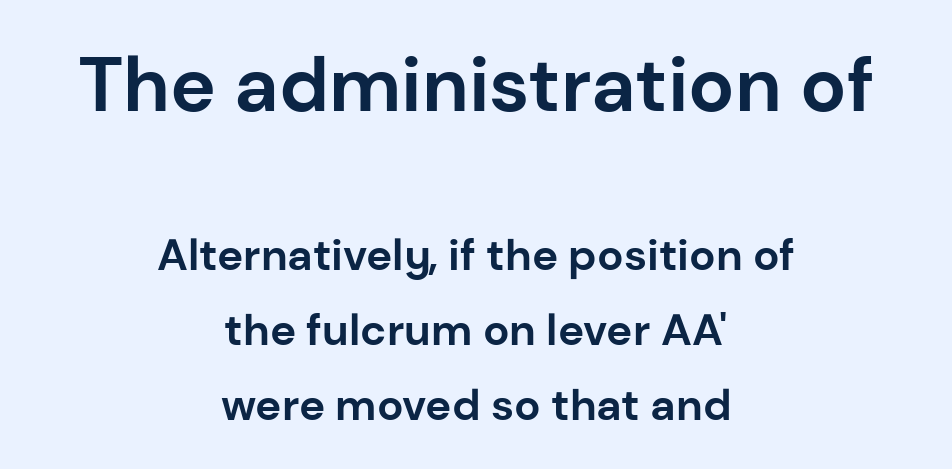
The image shows 77 px bold sans-serif type, upright; set centered, normal line spacing (1.7x), normal letter spacing, not underlined; the first (top) block is 1.75x larger; low stroke contrast and a medium x-height.
